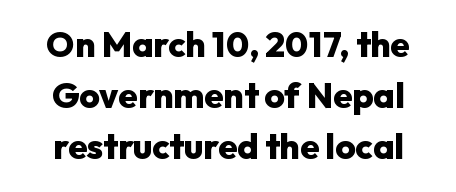
The image shows 35 px heavy sans-serif type, upright; set normal line spacing (1.46x), normal letter spacing, not underlined; low stroke contrast and a medium x-height.
